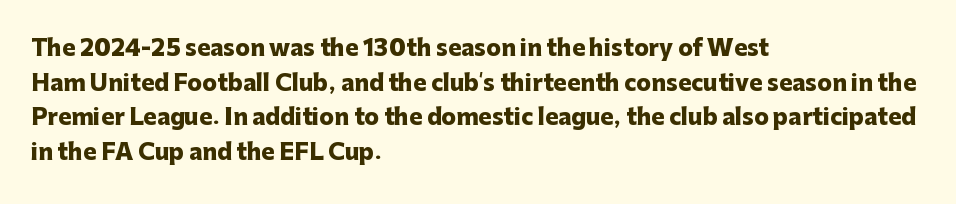
{"italic": "no", "bold": "yes", "underline": "no", "align": "left", "line_spacing": "normal", "line_spacing_ratio": 1.57, "letter_spacing": "normal", "letter_spacing_em": 0.0, "glyph_px": 22}
